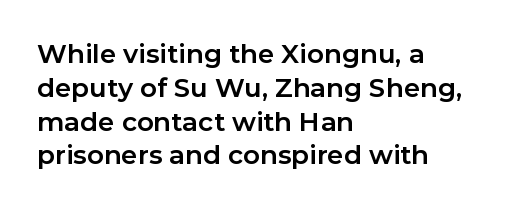
Notice how the stems are strictly vertical — no italics here. The passage shown is emphatically bold. Students, observe: this is what conventionally led text looks like. You could call the tracking neutral — neither tight nor loose. The ragged edge is on the right, which tells us the setting is flush left. Descenders are the only things crossing below the line.
